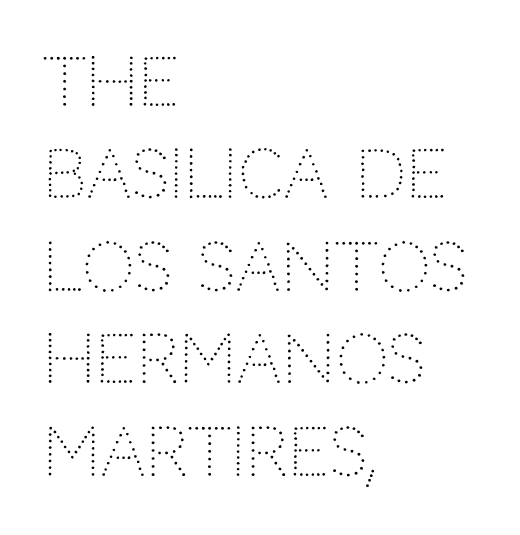
The image shows 66 px light sans-serif type, upright; set left-aligned, normal line spacing (1.4x), normal letter spacing, not underlined; low stroke contrast and a large x-height.
